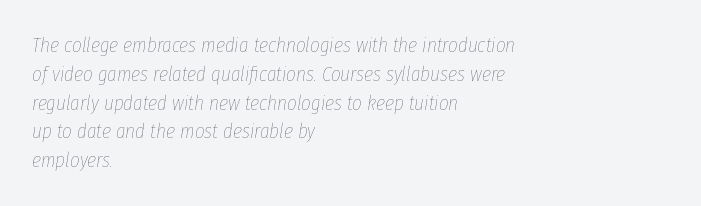
{"italic": "yes", "lean": "right", "slant_degrees": 8, "bold": "no", "underline": "no", "align": "left", "line_spacing": "normal", "line_spacing_ratio": 1.37, "letter_spacing": "normal", "letter_spacing_em": 0.0, "glyph_px": 21}
